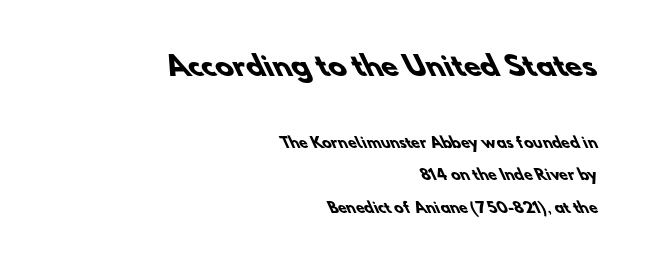
Glyph-to-glyph distance matches everyday printed text. The face used here has the dense, thick strokes of a bold. Whoever set this chose breathing room over compactness in the vertical rhythm. Caption: upper text group enlarged, lower text group reduced. Line ends are locked; line starts wander. Descenders are the only things crossing below the line.
